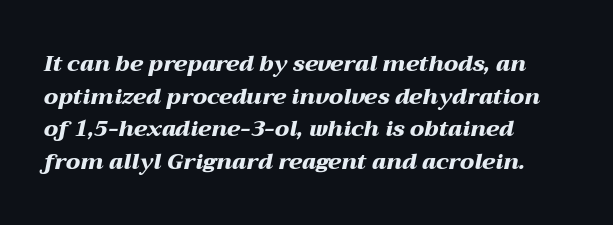
The image shows 22 px bold type, italic (leaning right); set left-aligned, normal line spacing (1.48x), normal letter spacing, not underlined.
